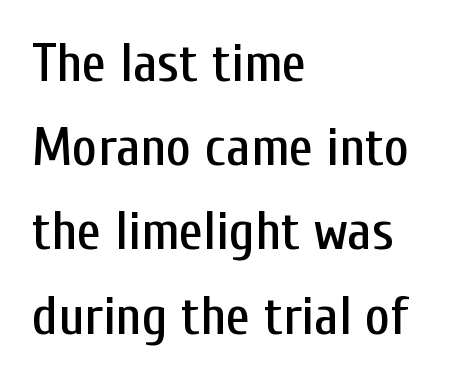
The gap between lines stays unmarked. You could not count columns in this text — the font is proportionally spaced. Between one letter and the next there's only the usual sliver of space. Letterform terminals end flat and unadorned throughout the passage.
